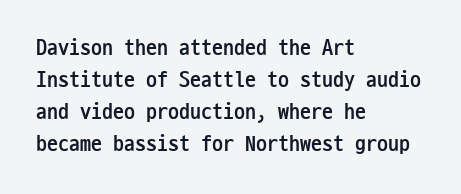
{"italic": "no", "bold": "yes", "underline": "no", "align": "left", "line_spacing": "normal", "line_spacing_ratio": 1.46, "letter_spacing": "normal", "letter_spacing_em": 0.0, "glyph_px": 22}
